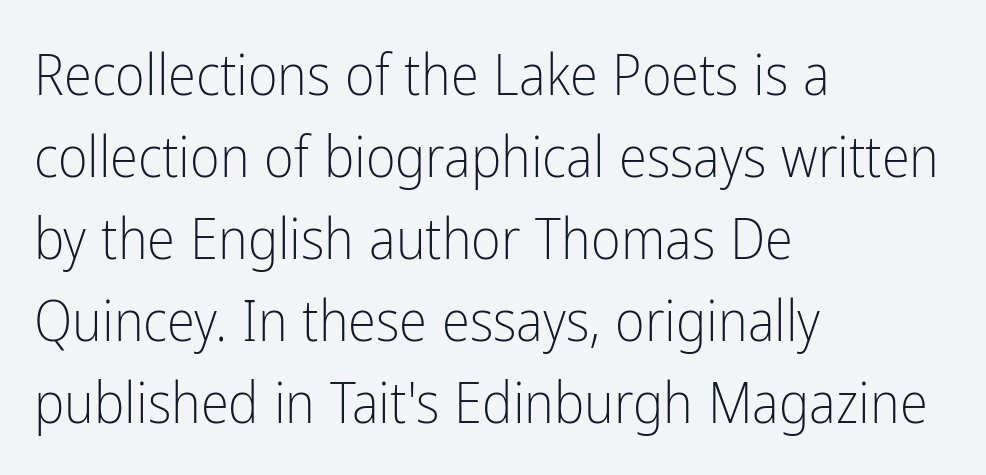
Leftover space on each line is placed entirely after the last word. The axis of the letterforms is exactly vertical. Whoever set this chose a conventional vertical rhythm. Each word holds together tightly as a unit, with standard inter-letter gaps. Unmarked baselines from the first word to the last.
